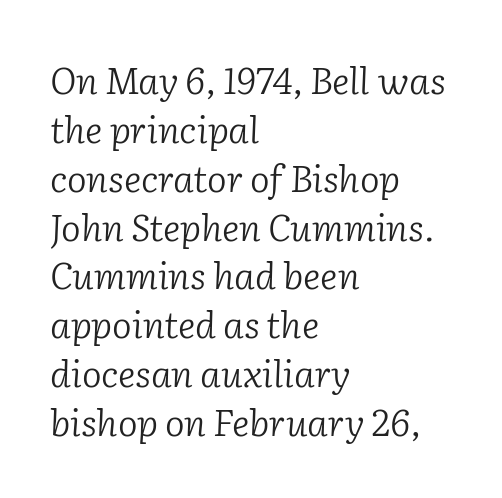
Q: Is the text bold? A: No.
Q: Is the text italic (slanted)? A: Yes, it leans right by about 2 degrees.
Q: Is the typeface a serif or a sans-serif typeface? A: Serif.
Q: Is the text underlined? A: No.
Q: How is the paragraph aligned? A: Left-aligned.
Q: Is the spacing between letters normal or unusually wide? A: Normal.
Q: Is the spacing between lines tight, normal or loose? A: Normal.
Q: Width (condensed, normal, or wide)? A: Normal.
Q: Stroke contrast? A: Low.
Q: x-height? A: Medium.
Q: Monospaced? A: No.
